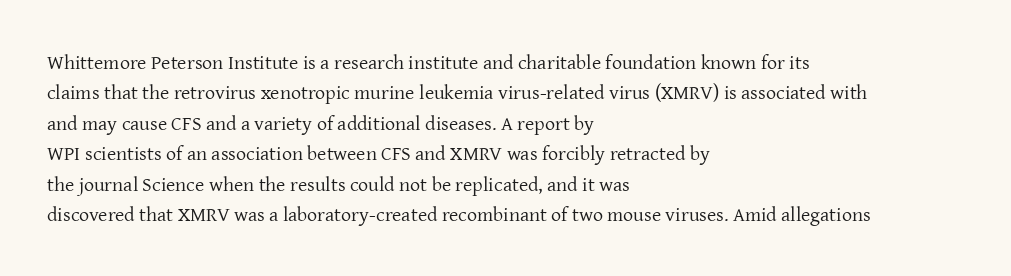
The image shows 20 px text type, upright; set left-aligned, normal line spacing (1.52x), normal letter spacing, not underlined.
